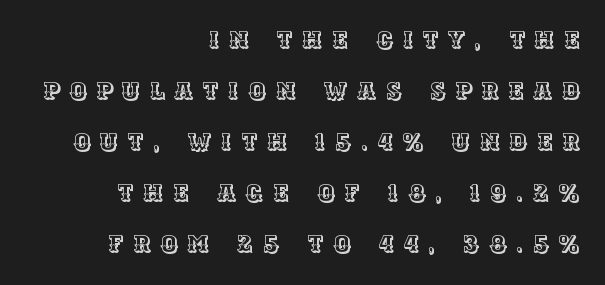
{"italic": "no", "underline": "no", "align": "right", "line_spacing": "loose", "line_spacing_ratio": 2.12, "letter_spacing": "wide", "letter_spacing_em": 0.39, "glyph_px": 24}
